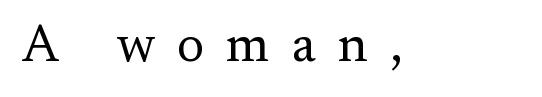
The image shows 52 px regular-weight serif type, upright; set unusually wide letter spacing (+0.43 em), not underlined; medium stroke contrast and a small x-height.
